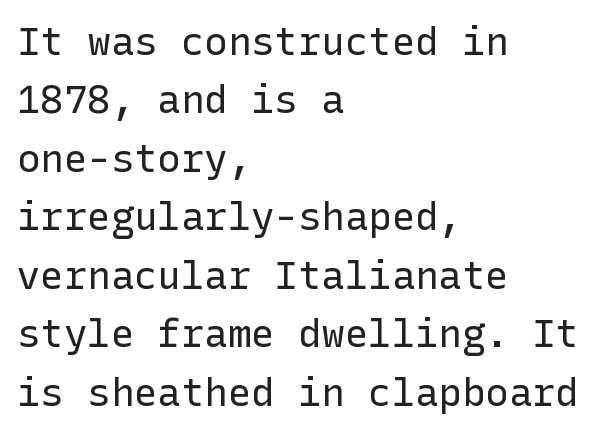
Heaviness? Minimal to ordinary, like unemphasized prose. Vertically, the passage feels balanced, rows spaced as you'd expect. The face used here is rendered with its standard letterfit. The font's upright variant was chosen for this text.
